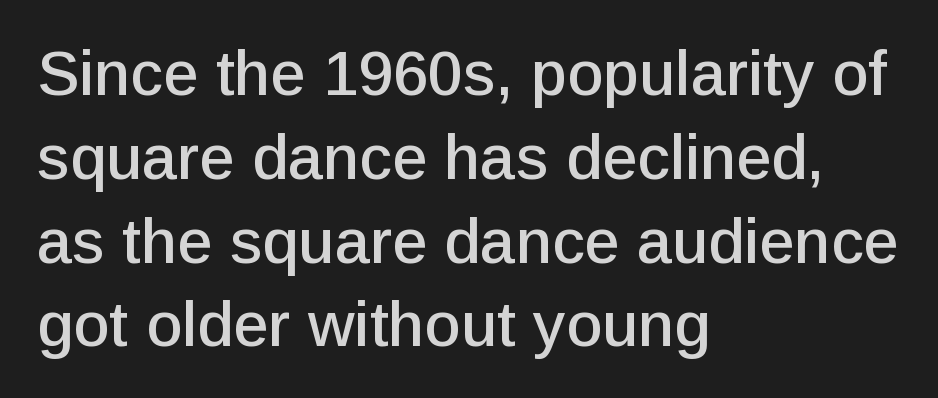
The image shows 63 px sans-serif type, upright; set left-aligned, normal line spacing (1.33x), normal letter spacing, not underlined; low stroke contrast and a medium x-height.
